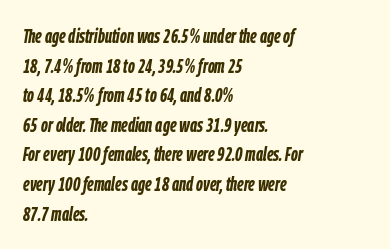
{"italic": "yes", "lean": "right", "slant_degrees": 9, "bold": "yes", "underline": "no", "align": "left", "line_spacing": "normal", "line_spacing_ratio": 1.48, "letter_spacing": "normal", "letter_spacing_em": 0.0, "glyph_px": 20}
